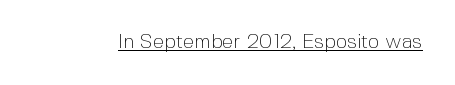
The image shows 20 px text type, upright; set normal letter spacing, underlined.
